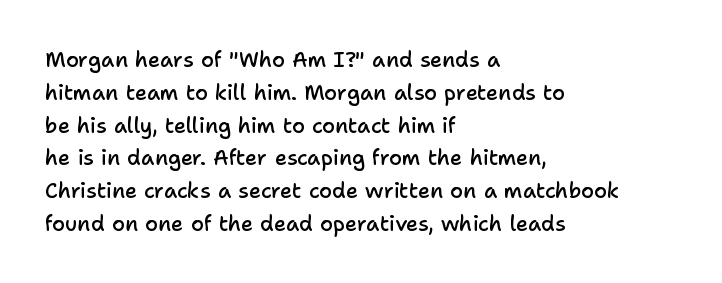
The image shows 21 px text type, upright; set left-aligned, normal line spacing (1.56x), normal letter spacing, not underlined.
